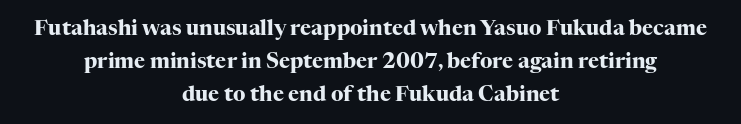
Plain, unruled lines of type. How are the letters spaced? Ordinarily, with no added tracking. In terms of posture, this sample is upright. Bold? Absolutely — the strokes are thick and heavy. Neither beginnings nor endings align; midpoints do. These lines sit exactly where default settings would place them.
